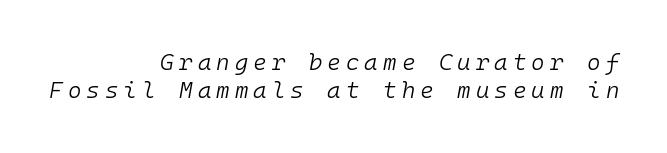
The image shows 23 px text type, italic (leaning right); set right-aligned, line spacing 1.23x, unusually wide letter spacing (+0.22 em), not underlined.
